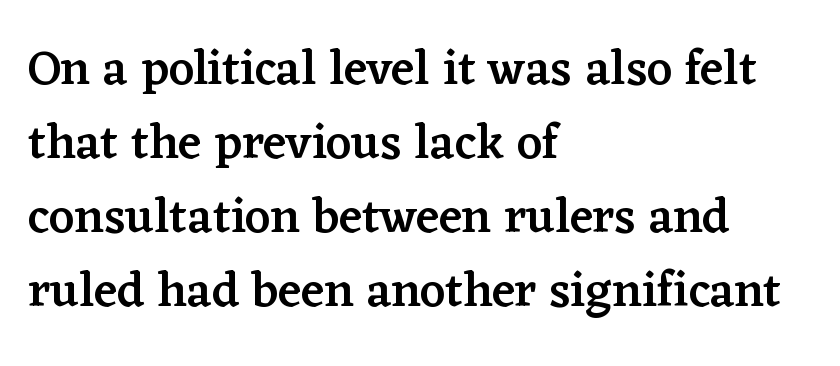
The image shows 49 px semibold serif type, upright; set left-aligned, normal line spacing (1.51x), normal letter spacing, not underlined; low stroke contrast and a medium x-height.
